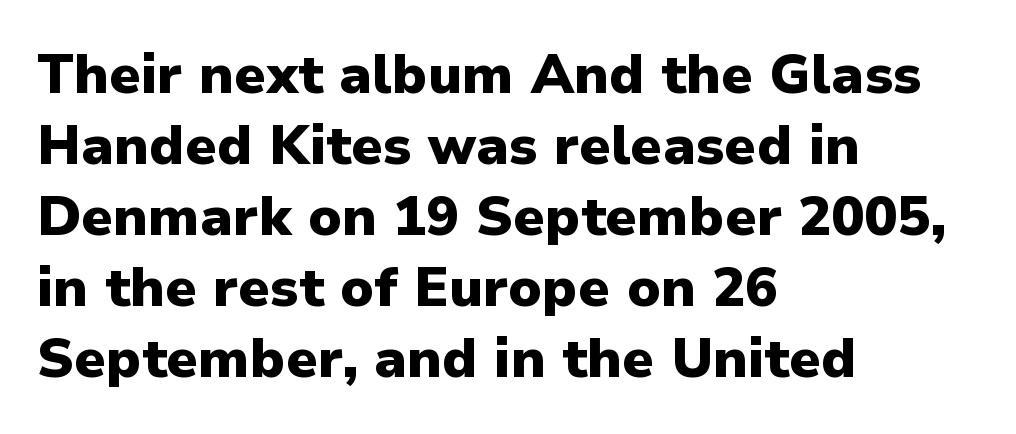
Q: Is the text bold? A: Yes.
Q: Is the text italic (slanted)? A: No, it is upright.
Q: Is the typeface a serif or a sans-serif typeface? A: Sans-serif.
Q: Is the text underlined? A: No.
Q: How is the paragraph aligned? A: Left-aligned.
Q: Is the spacing between letters normal or unusually wide? A: Normal.
Q: Is the spacing between lines tight, normal or loose? A: Normal.
Q: Width (condensed, normal, or wide)? A: Normal.
Q: Stroke contrast? A: Low.
Q: x-height? A: Medium.
Q: Monospaced? A: No.
